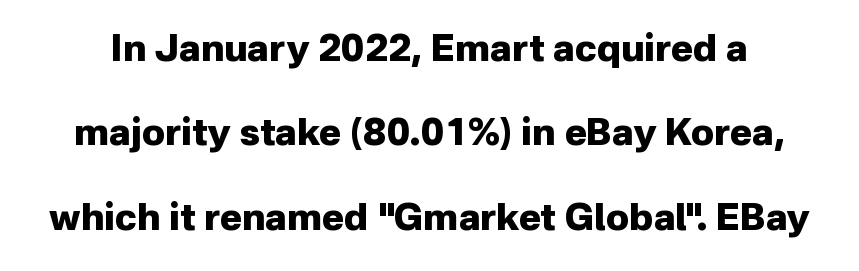
The image shows 37 px heavy sans-serif type, upright; set loose line spacing (2.28x), normal letter spacing, not underlined; low stroke contrast and a medium x-height.
